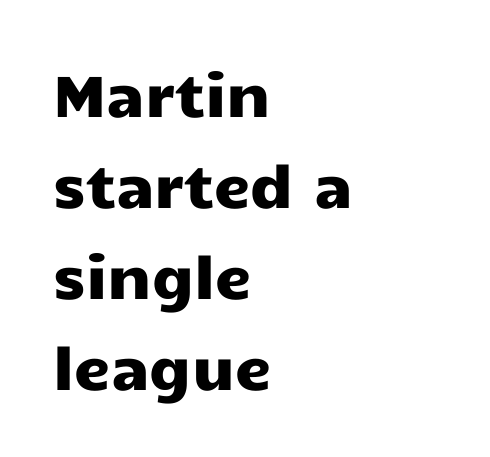
{"serif": "no", "italic": "no", "width": "wide", "stroke_contrast": "low", "x_height": "medium", "monospaced": "no", "underline": "no", "align": "left", "line_spacing": "normal", "line_spacing_ratio": 1.57, "letter_spacing": "normal", "letter_spacing_em": 0.0, "glyph_px": 58}
